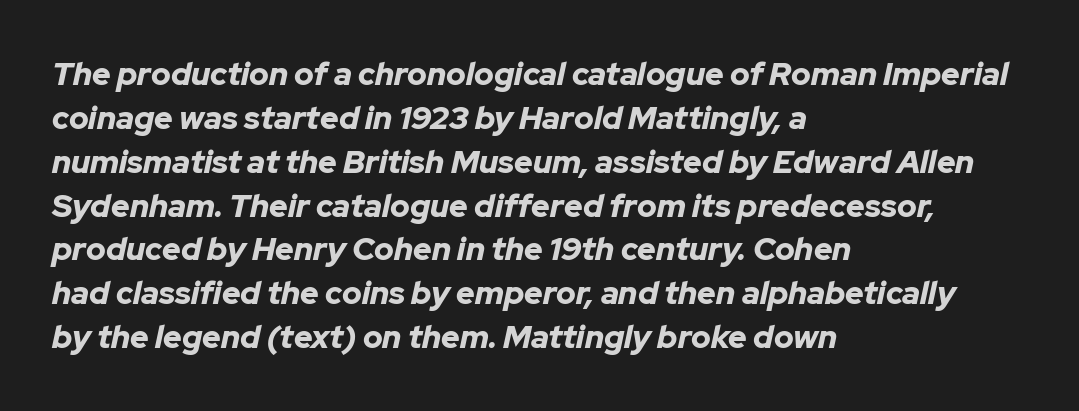
Q: Is the text bold? A: Yes.
Q: Is the text italic (slanted)? A: Yes, it leans right by about 12 degrees.
Q: Is the text underlined? A: No.
Q: How is the paragraph aligned? A: Left-aligned.
Q: Is the spacing between letters normal or unusually wide? A: Normal.
Q: Is the spacing between lines tight, normal or loose? A: Normal.
Q: Width (condensed, normal, or wide)? A: Normal.
Q: Stroke contrast? A: Low.
Q: x-height? A: Medium.
Q: Monospaced? A: No.
